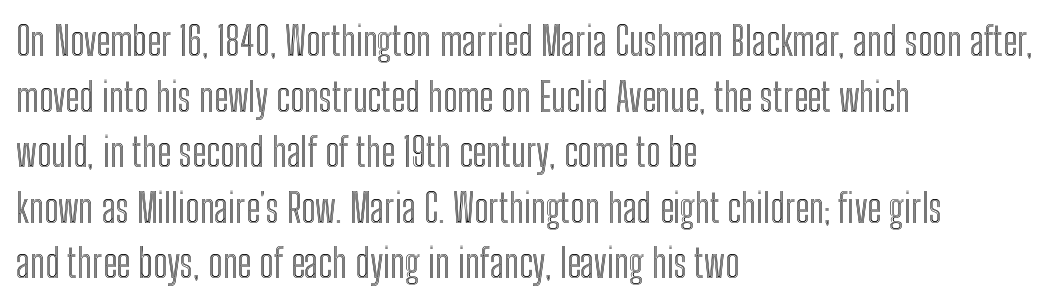
The image shows 40 px condensed type, upright; set left-aligned, normal line spacing (1.39x), normal letter spacing, not underlined; a medium x-height.
